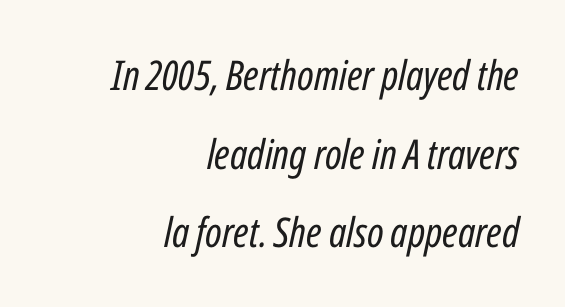
Q: Is the text bold? A: No.
Q: Is the text italic (slanted)? A: Yes, it leans right by about 12 degrees.
Q: Is the text underlined? A: No.
Q: How is the paragraph aligned? A: Right-aligned.
Q: Is the spacing between letters normal or unusually wide? A: Normal.
Q: Is the spacing between lines tight, normal or loose? A: Loose.
Q: Width (condensed, normal, or wide)? A: Condensed.
Q: Stroke contrast? A: Low.
Q: x-height? A: Medium.
Q: Monospaced? A: No.
